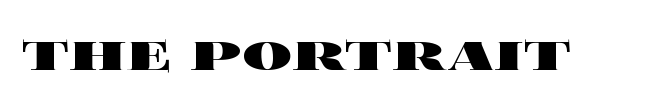
{"italic": "no", "bold": "yes", "weight": "heavy", "width": "wide", "x_height": "large", "monospaced": "no", "underline": "no", "letter_spacing": "normal", "letter_spacing_em": 0.0, "glyph_px": 62}
